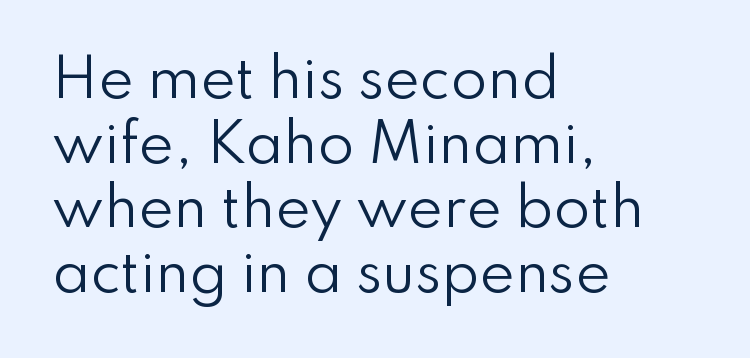
Posture: vertical. Observe the ordinary spacing: letters are neighbours, not strangers. Layout note: lines flush left. Descenders are the only things crossing below the line. You could not count columns in this text — the font is proportionally spaced.
